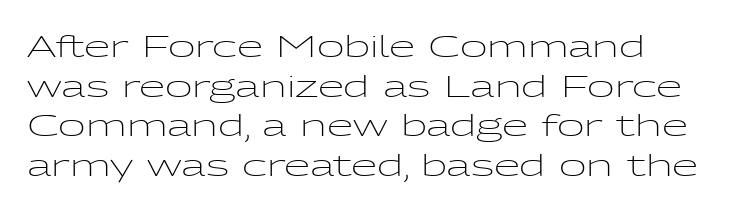
Q: Is the text bold? A: No.
Q: Is the text italic (slanted)? A: No, it is upright.
Q: Is the typeface a serif or a sans-serif typeface? A: Sans-serif.
Q: Is the text underlined? A: No.
Q: Is the spacing between letters normal or unusually wide? A: Normal.
Q: Is the spacing between lines tight, normal or loose? A: Normal.
Q: Width (condensed, normal, or wide)? A: Wide.
Q: Stroke contrast? A: Low.
Q: x-height? A: Medium.
Q: Monospaced? A: No.
